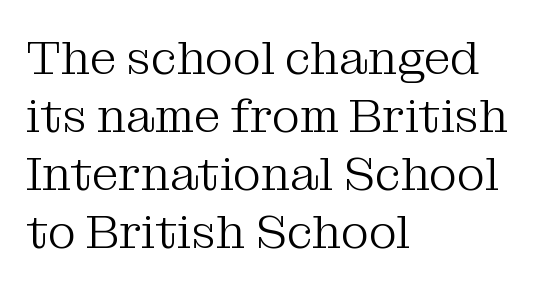
Leftover space on each line is placed entirely after the last word. Stroke thickness stays within the range of a standard reading face or lighter. Think of a printed novel: that variable character pitch is what you see here. Between one letter and the next there's only the usual sliver of space. Every stem runs plumb, perpendicular to the baseline. Descenders hang freely into open space.
